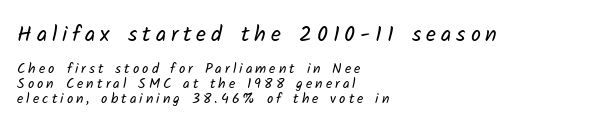
Q: Is the text bold? A: No.
Q: Is the text underlined? A: No.
Q: How is the paragraph aligned? A: Left-aligned.
Q: Is the spacing between letters normal or unusually wide? A: Unusually wide.
Q: Is the spacing between lines tight, normal or loose? A: Tight.
Q: Which block of text is set in a larger size, the first (top) or the second (bottom)? A: The first (top) one.
